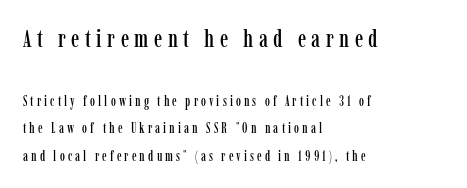
Q: Is the text italic (slanted)? A: No, it is upright.
Q: Is the text underlined? A: No.
Q: How is the paragraph aligned? A: Left-aligned.
Q: Is the spacing between letters normal or unusually wide? A: Unusually wide.
Q: Is the spacing between lines tight, normal or loose? A: Loose.
Q: Which block of text is set in a larger size, the first (top) or the second (bottom)? A: The first (top) one.
